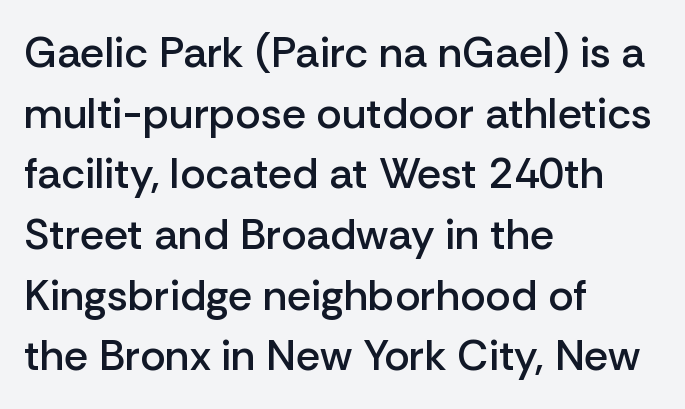
Q: Is the text bold? A: Semi-bold.
Q: Is the text italic (slanted)? A: No, it is upright.
Q: Is the typeface a serif or a sans-serif typeface? A: Sans-serif.
Q: Is the text underlined? A: No.
Q: How is the paragraph aligned? A: Left-aligned.
Q: Is the spacing between letters normal or unusually wide? A: Normal.
Q: Is the spacing between lines tight, normal or loose? A: Normal.
Q: Width (condensed, normal, or wide)? A: Normal.
Q: Stroke contrast? A: Low.
Q: x-height? A: Medium.
Q: Monospaced? A: No.
